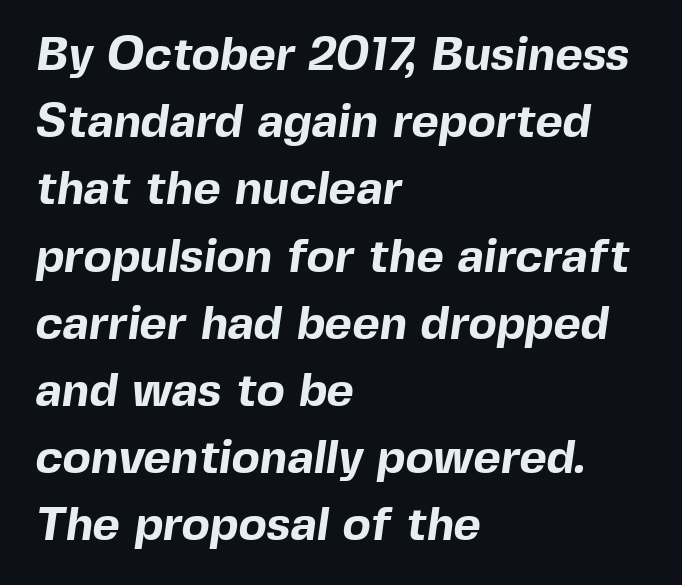
Note the varied advance widths — an 'i' is clearly narrower than an 'm'. The typeface chosen for these lines omits serifs. Does extra space separate the letters? No, they use regular spacing. Emphasis by weight is at full strength: bold. The passage is arranged the way most books set body copy — flush left.
